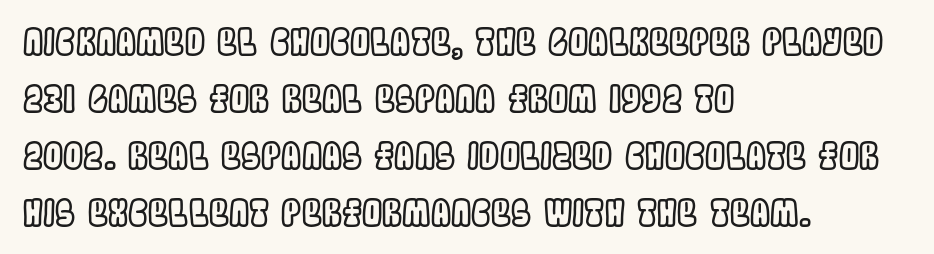
The image shows 36 px condensed type, upright; set left-aligned, normal line spacing (1.58x), normal letter spacing, not underlined; a large x-height.
